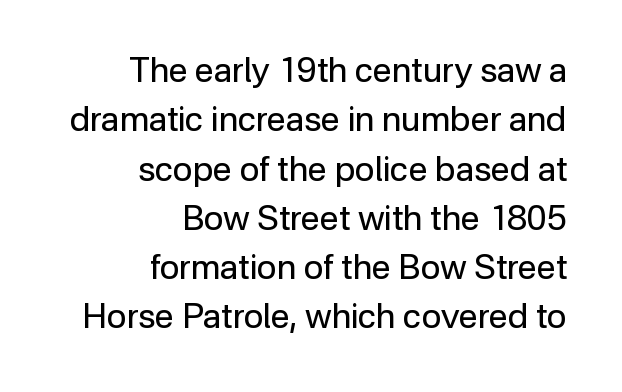
{"serif": "no", "italic": "no", "bold": "no", "weight": "regular", "width": "normal", "stroke_contrast": "low", "x_height": "medium", "monospaced": "no", "underline": "no", "align": "right", "line_spacing": "normal", "line_spacing_ratio": 1.45, "letter_spacing": "normal", "letter_spacing_em": 0.0, "glyph_px": 34}
